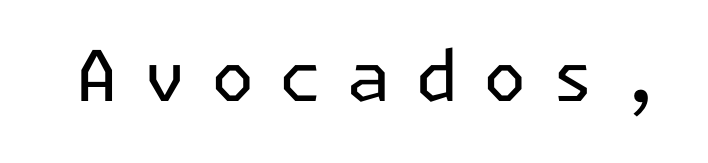
Each word looks stretched out because of the extra space between its letters. The foot of each line stays bare and open. Quick note: not italic, upright. The designer went with a sans here, leaving each stem footless.
